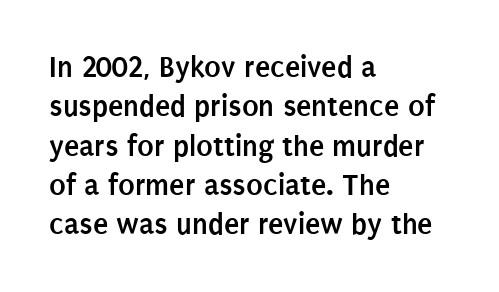
{"serif": "no", "italic": "no", "bold": "yes", "weight": "semibold", "width": "condensed", "stroke_contrast": "low", "x_height": "large", "monospaced": "no", "underline": "no", "align": "left", "line_spacing": "normal", "line_spacing_ratio": 1.27, "letter_spacing": "normal", "letter_spacing_em": 0.0, "glyph_px": 31}
